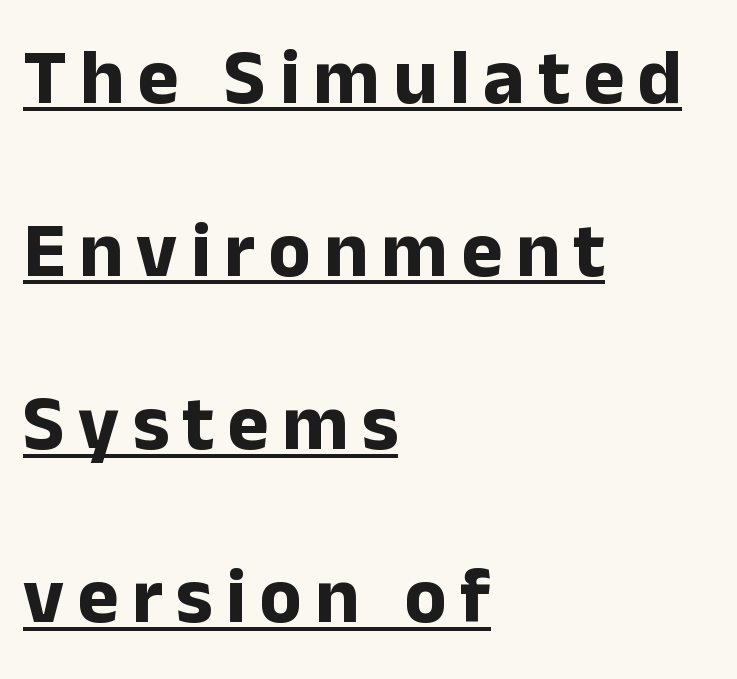
Q: Is the text bold? A: Yes.
Q: Is the text italic (slanted)? A: No, it is upright.
Q: Is the typeface a serif or a sans-serif typeface? A: Sans-serif.
Q: Is the text underlined? A: Yes.
Q: How is the paragraph aligned? A: Left-aligned.
Q: Is the spacing between lines tight, normal or loose? A: Loose.
Q: Width (condensed, normal, or wide)? A: Normal.
Q: Stroke contrast? A: Low.
Q: x-height? A: Medium.
Q: Monospaced? A: No.
